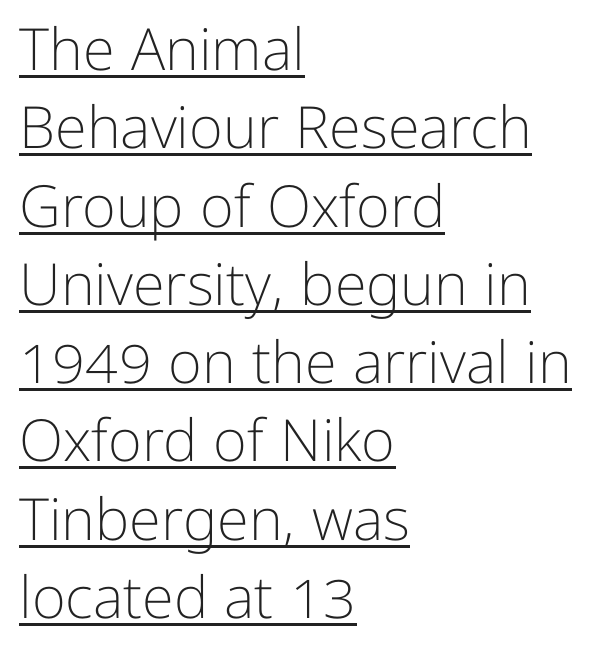
{"serif": "no", "italic": "no", "bold": "no", "weight": "light", "width": "normal", "stroke_contrast": "low", "x_height": "medium", "monospaced": "no", "underline": "yes", "align": "left", "line_spacing": "normal", "line_spacing_ratio": 1.35, "letter_spacing": "normal", "letter_spacing_em": 0.0, "glyph_px": 58}
